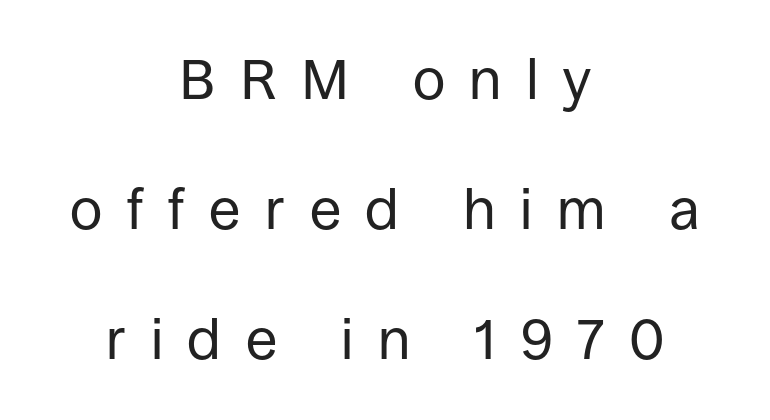
{"serif": "no", "italic": "no", "bold": "no", "weight": "regular", "width": "normal", "stroke_contrast": "low", "x_height": "large", "monospaced": "no", "underline": "no", "align": "center", "line_spacing": "loose", "line_spacing_ratio": 2.28, "letter_spacing": "wide", "letter_spacing_em": 0.43, "glyph_px": 57}
